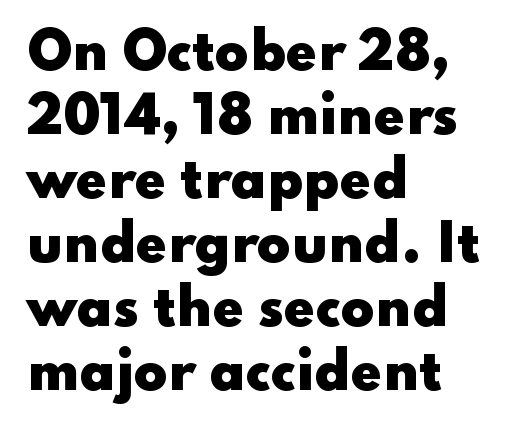
{"serif": "no", "italic": "no", "bold": "yes", "weight": "heavy", "width": "wide", "stroke_contrast": "low", "x_height": "small", "monospaced": "no", "underline": "no", "align": "left", "line_spacing": "normal", "line_spacing_ratio": 1.28, "letter_spacing": "normal", "letter_spacing_em": 0.0, "glyph_px": 50}
